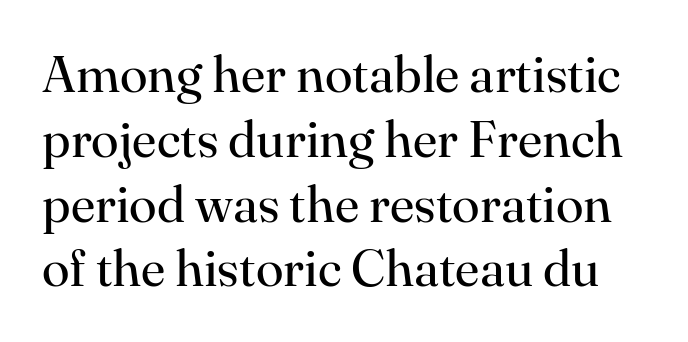
The image shows 51 px regular-weight serif type, upright; set normal line spacing (1.27x), normal letter spacing, not underlined; high stroke contrast and a small x-height.
